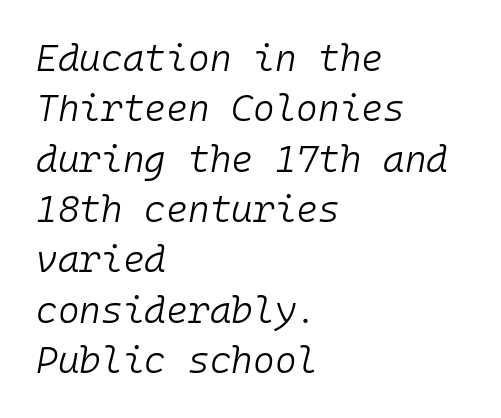
{"italic": "yes", "lean": "right", "slant_degrees": 10, "bold": "no", "weight": "light", "width": "normal", "stroke_contrast": "low", "x_height": "medium", "monospaced": "yes", "underline": "no", "align": "left", "line_spacing": "normal", "line_spacing_ratio": 1.36, "letter_spacing": "normal", "letter_spacing_em": 0.0, "glyph_px": 37}
